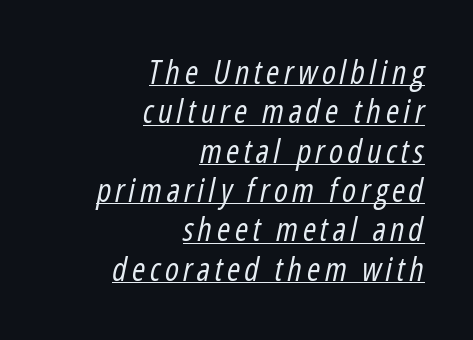
Q: Is the text bold? A: No.
Q: Is the text italic (slanted)? A: Yes, it leans right by about 12 degrees.
Q: Is the text underlined? A: Yes.
Q: How is the paragraph aligned? A: Right-aligned.
Q: Width (condensed, normal, or wide)? A: Condensed.
Q: Stroke contrast? A: Low.
Q: x-height? A: Medium.
Q: Monospaced? A: No.
